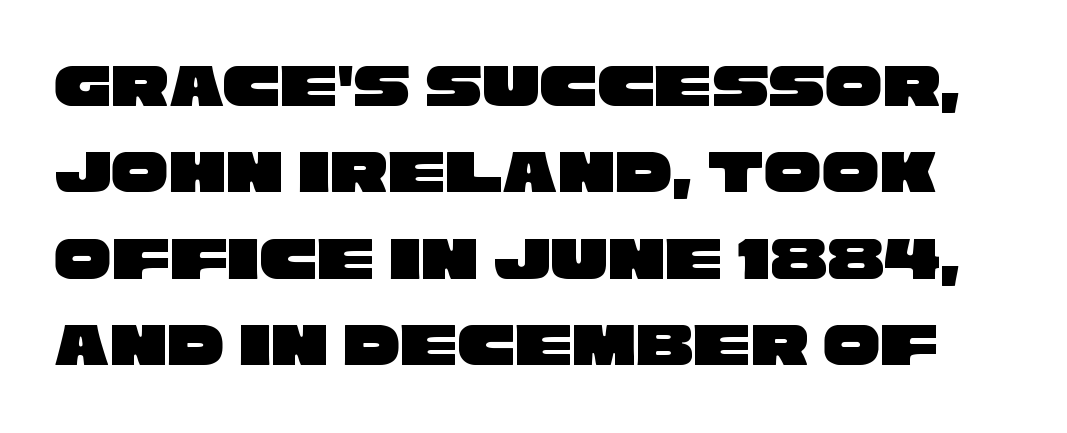
Q: Is the typeface a serif or a sans-serif typeface? A: Sans-serif.
Q: Is the text underlined? A: No.
Q: Is the spacing between letters normal or unusually wide? A: Normal.
Q: Is the spacing between lines tight, normal or loose? A: Normal.
Q: Width (condensed, normal, or wide)? A: Wide.
Q: Stroke contrast? A: Low.
Q: x-height? A: Large.
Q: Monospaced? A: No.
